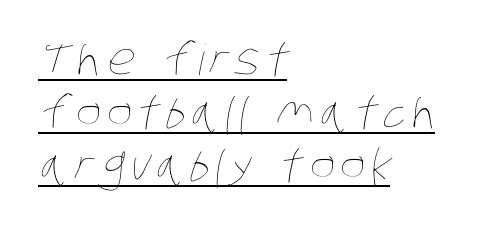
The image shows 43 px thin, condensed type; set left-aligned, line spacing 1.23x, underlined; low stroke contrast and a large x-height.
